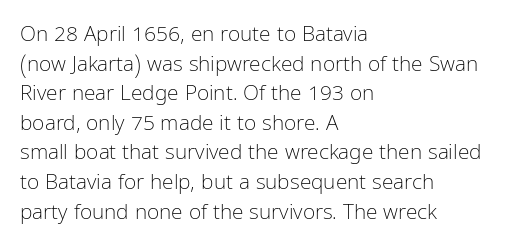
Q: Is the text bold? A: No.
Q: Is the text italic (slanted)? A: No, it is upright.
Q: Is the text underlined? A: No.
Q: How is the paragraph aligned? A: Left-aligned.
Q: Is the spacing between letters normal or unusually wide? A: Normal.
Q: Is the spacing between lines tight, normal or loose? A: Normal.
